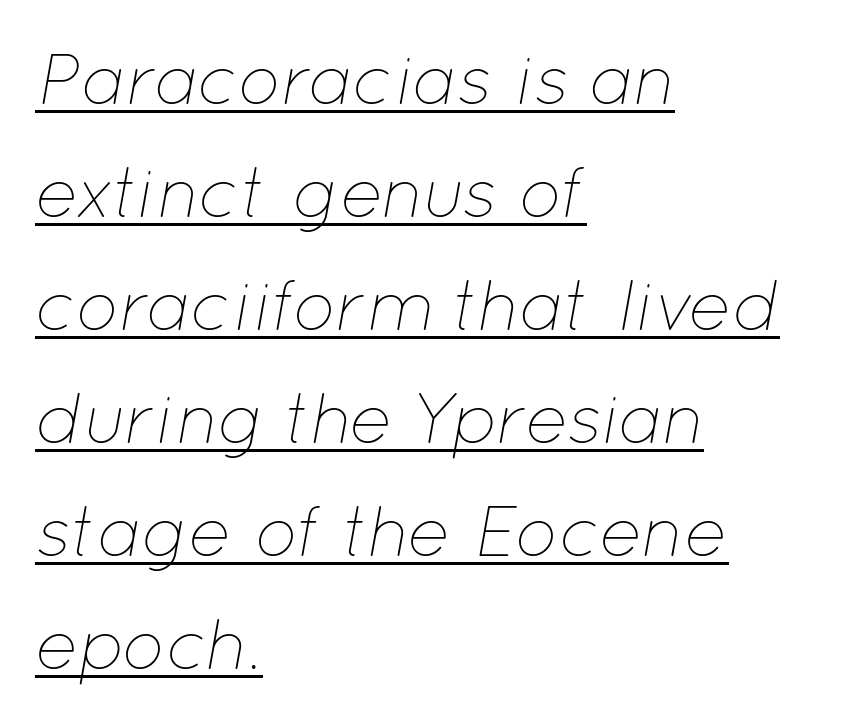
Successive baselines arrive at the customary interval. The lettering tilts uniformly, giving the passage an italic look. How are the letters spaced? Ordinarily, with no added tracking. What decoration does the sample have? An underline. Stems here are at most as thick as an everyday book face. Short and long lines alike share a common starting point at left.
